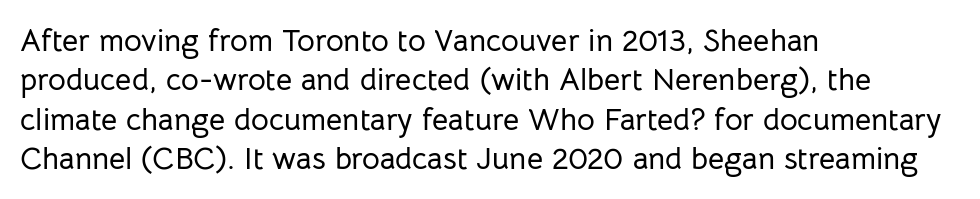
The image shows 31 px sans-serif type, upright; set left-aligned, normal line spacing (1.27x), normal letter spacing, not underlined; low stroke contrast and a medium x-height.
